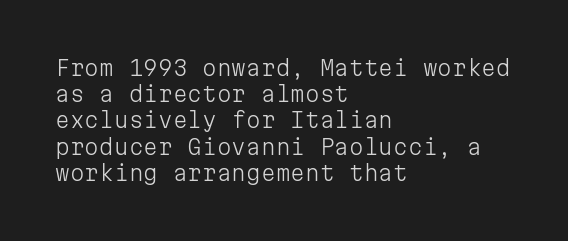
Q: Is the text bold? A: No.
Q: Is the text italic (slanted)? A: No, it is upright.
Q: Is the text underlined? A: No.
Q: How is the paragraph aligned? A: Left-aligned.
Q: Is the spacing between letters normal or unusually wide? A: Normal.
Q: Is the spacing between lines tight, normal or loose? A: Normal.
